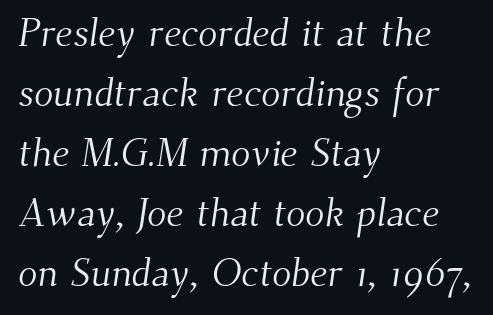
Q: Is the text bold? A: No.
Q: Is the typeface a serif or a sans-serif typeface? A: Serif.
Q: Is the text underlined? A: No.
Q: How is the paragraph aligned? A: Left-aligned.
Q: Is the spacing between letters normal or unusually wide? A: Normal.
Q: Is the spacing between lines tight, normal or loose? A: Normal.
Q: Width (condensed, normal, or wide)? A: Normal.
Q: Stroke contrast? A: Medium.
Q: x-height? A: Small.
Q: Monospaced? A: No.
